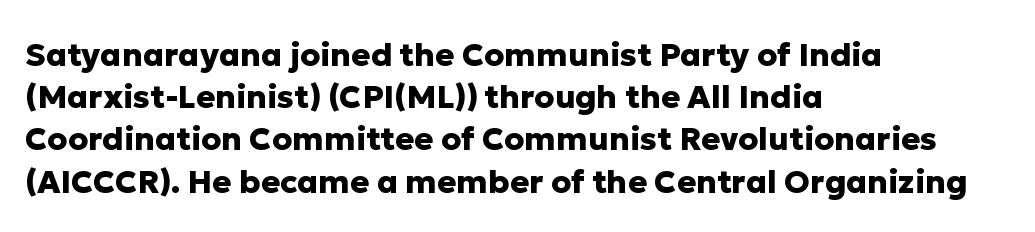
{"serif": "no", "italic": "no", "bold": "yes", "weight": "heavy", "width": "normal", "stroke_contrast": "low", "x_height": "medium", "monospaced": "no", "underline": "no", "align": "left", "line_spacing": "normal", "line_spacing_ratio": 1.32, "letter_spacing": "normal", "letter_spacing_em": 0.0, "glyph_px": 32}
